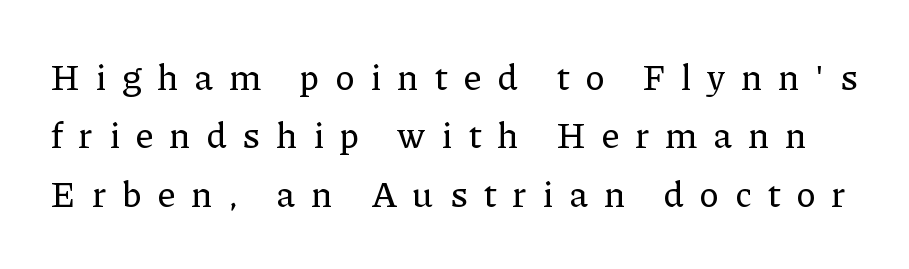
The passage shown is typeset with a serif family. In terms of posture, this sample is upright. Interline gaps are of average width in this sample. The face used here is proportionally spaced, like ordinary book or web type. Between one letter and the next there's a generous, obvious gap.
